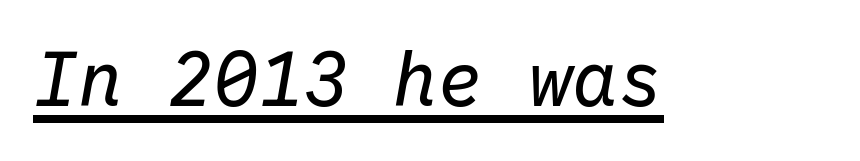
{"italic": "yes", "lean": "right", "slant_degrees": 10, "bold": "no", "weight": "regular", "width": "normal", "stroke_contrast": "low", "x_height": "medium", "monospaced": "yes", "underline": "yes", "letter_spacing": "normal", "letter_spacing_em": 0.0, "glyph_px": 75}
